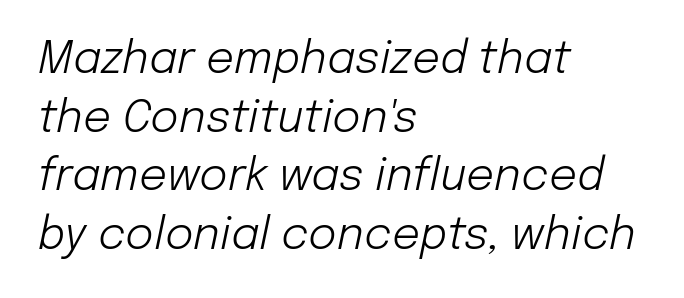
The image shows 44 px light type, italic (leaning right); set left-aligned, normal line spacing (1.33x), normal letter spacing, not underlined; low stroke contrast and a medium x-height.
